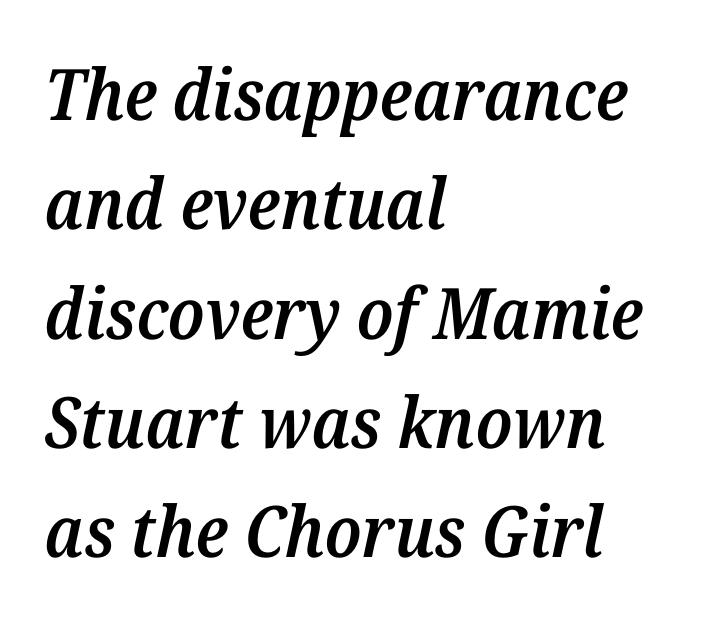
Q: Is the text bold? A: Semi-bold.
Q: Is the text italic (slanted)? A: Yes, it leans right by about 12 degrees.
Q: Is the typeface a serif or a sans-serif typeface? A: Serif.
Q: Is the text underlined? A: No.
Q: How is the paragraph aligned? A: Left-aligned.
Q: Is the spacing between letters normal or unusually wide? A: Normal.
Q: Is the spacing between lines tight, normal or loose? A: Normal.
Q: Width (condensed, normal, or wide)? A: Normal.
Q: Stroke contrast? A: Medium.
Q: x-height? A: Medium.
Q: Monospaced? A: No.
